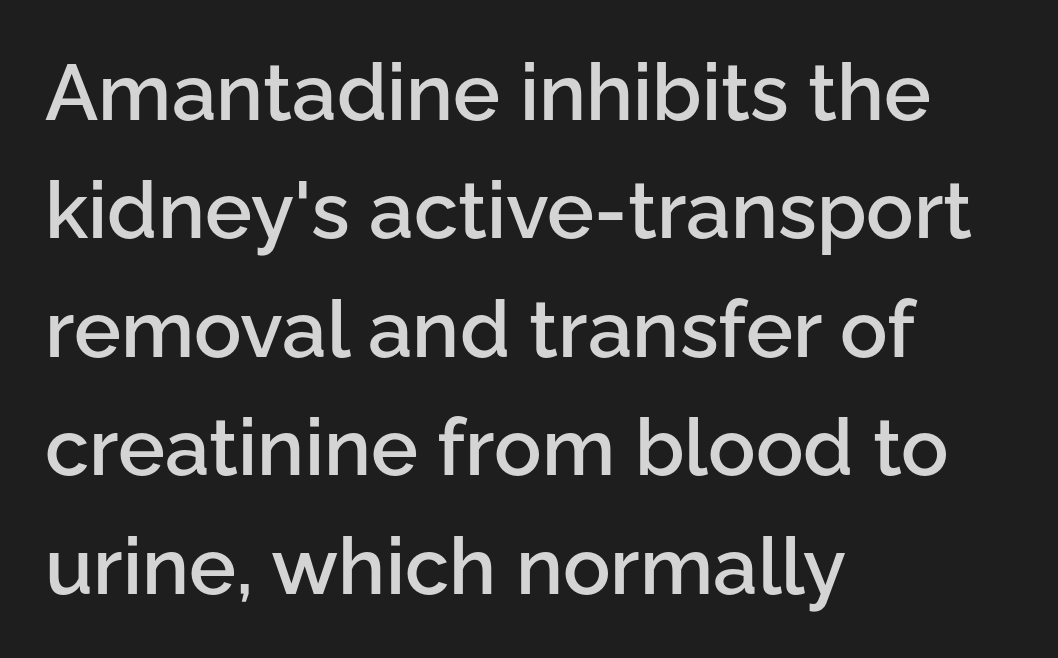
{"serif": "no", "italic": "no", "bold": "semi", "weight": "semibold", "width": "normal", "stroke_contrast": "low", "x_height": "medium", "monospaced": "no", "underline": "no", "align": "left", "line_spacing": "normal", "line_spacing_ratio": 1.5, "letter_spacing": "normal", "letter_spacing_em": 0.0, "glyph_px": 79}
